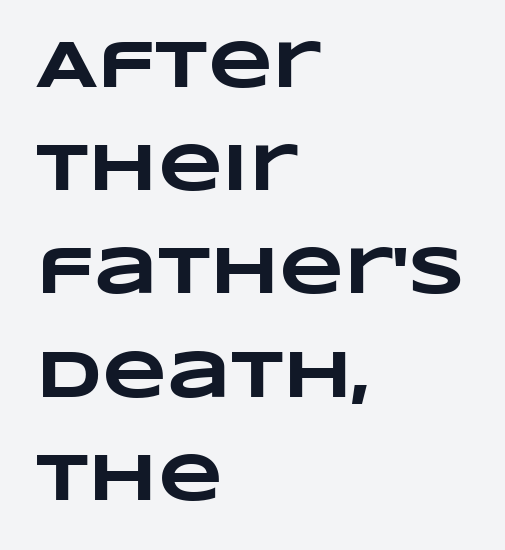
The image shows 67 px heavy, wide type; set left-aligned, normal line spacing (1.54x), normal letter spacing, not underlined; low stroke contrast and a large x-height.
